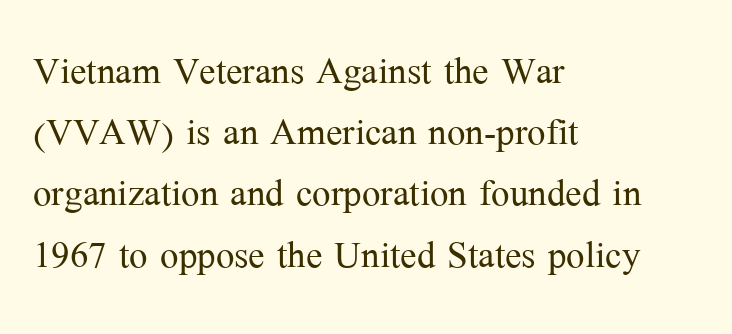
{"serif": "yes", "italic": "no", "bold": "no", "weight": "light", "width": "normal", "stroke_contrast": "medium", "x_height": "medium", "monospaced": "no", "underline": "no", "align": "left", "line_spacing": "normal", "line_spacing_ratio": 1.25, "letter_spacing": "normal", "letter_spacing_em": 0.0, "glyph_px": 49}
